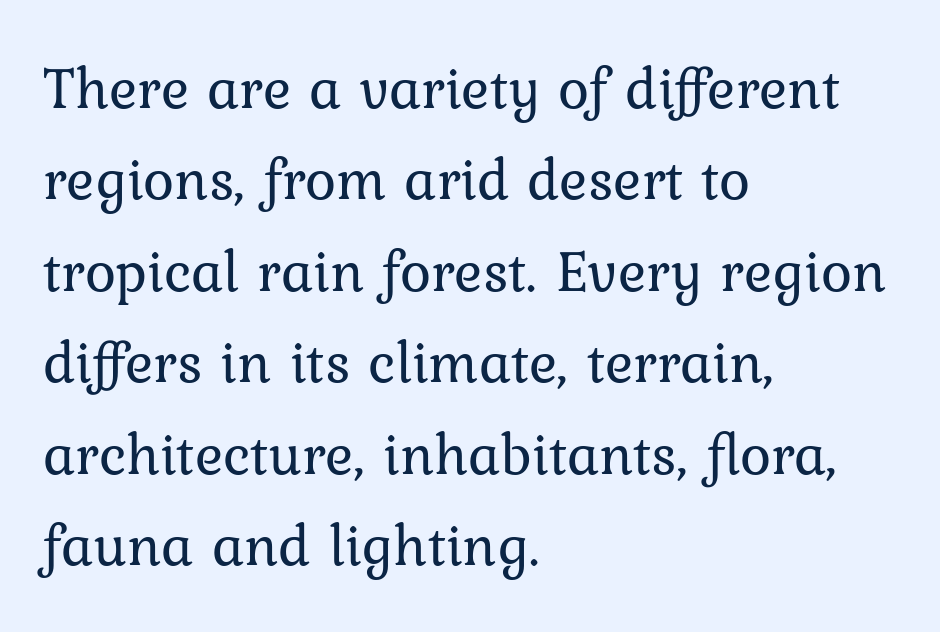
{"serif": "yes", "italic": "no", "bold": "no", "weight": "regular", "width": "normal", "stroke_contrast": "low", "x_height": "medium", "monospaced": "no", "underline": "no", "align": "left", "line_spacing": "normal", "line_spacing_ratio": 1.55, "letter_spacing": "normal", "letter_spacing_em": 0.0, "glyph_px": 59}
